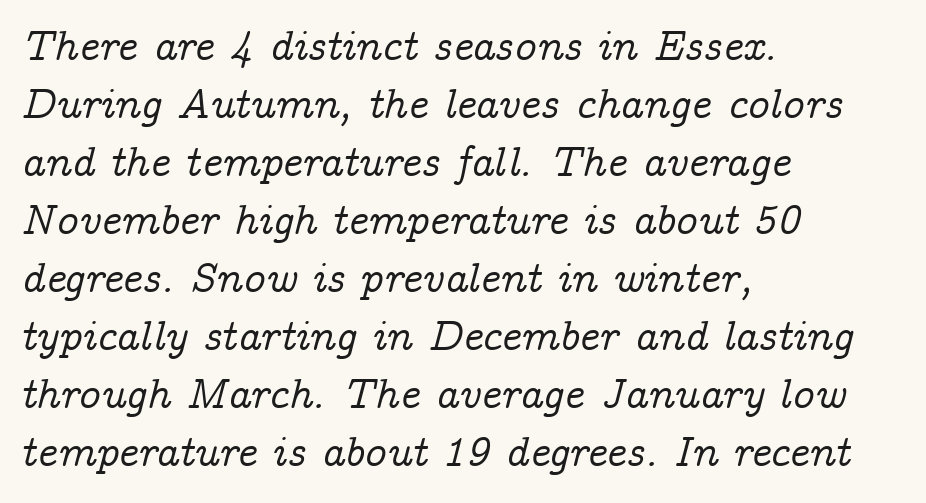
Is the block centered? No — it sits flush against the left margin. Look at the tracking — it's just the regular setting, nothing added. The face used here is proportionally spaced, like ordinary book or web type. Serif or sans? Serif — the stroke terminals have little feet.
